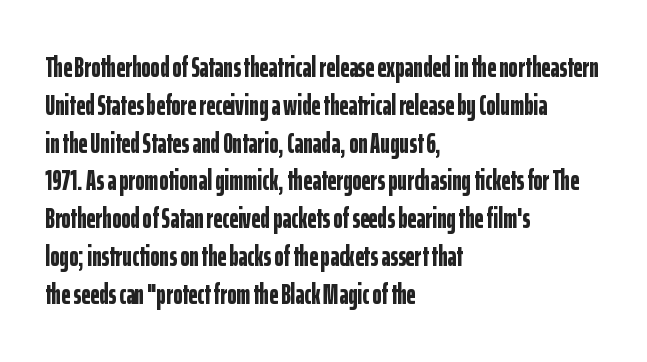
Q: Is the text bold? A: Yes.
Q: Is the text italic (slanted)? A: No, it is upright.
Q: Is the typeface a serif or a sans-serif typeface? A: Sans-serif.
Q: Is the text underlined? A: No.
Q: How is the paragraph aligned? A: Left-aligned.
Q: Is the spacing between letters normal or unusually wide? A: Normal.
Q: Is the spacing between lines tight, normal or loose? A: Normal.
Q: Width (condensed, normal, or wide)? A: Condensed.
Q: Stroke contrast? A: Low.
Q: x-height? A: Medium.
Q: Monospaced? A: No.
